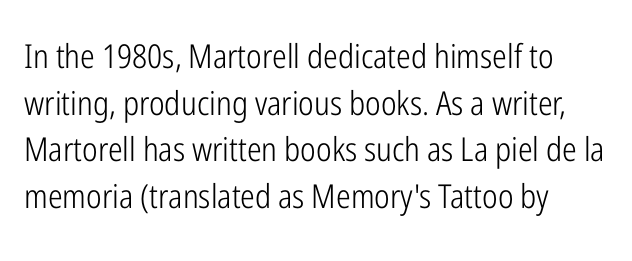
{"serif": "no", "italic": "no", "bold": "no", "weight": "light", "width": "condensed", "stroke_contrast": "low", "x_height": "medium", "monospaced": "no", "underline": "no", "align": "left", "line_spacing": "normal", "line_spacing_ratio": 1.41, "letter_spacing": "normal", "letter_spacing_em": 0.0, "glyph_px": 33}
